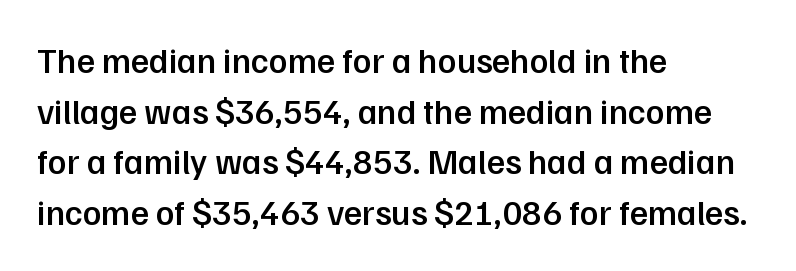
{"serif": "no", "italic": "no", "bold": "semi", "weight": "semibold", "width": "normal", "stroke_contrast": "low", "x_height": "medium", "monospaced": "no", "underline": "no", "align": "left", "line_spacing": "normal", "line_spacing_ratio": 1.45, "letter_spacing": "normal", "letter_spacing_em": 0.0, "glyph_px": 35}
